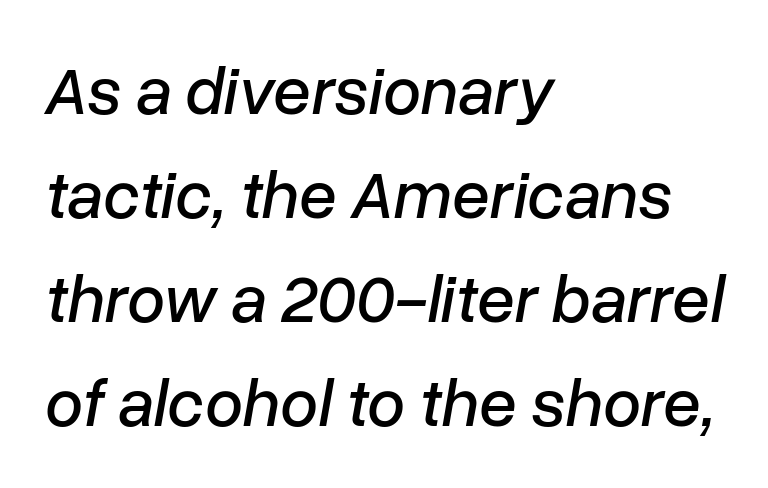
Character widths vary here, with narrow letters taking less room than wide ones. Inter-character spacing is left at the font's built-in metrics. Reading down the column, the eye jumps a familiar distance to each next line. Left-aligned paragraph, ragged on the right. Posture: slanted. Anything drawn beneath the words? Only blank space.
